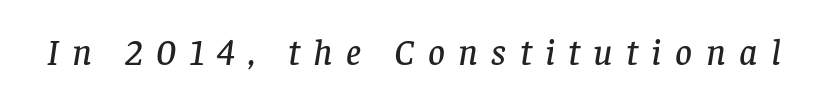
{"serif": "yes", "italic": "yes", "lean": "right", "slant_degrees": 8, "width": "normal", "stroke_contrast": "low", "x_height": "large", "monospaced": "no", "underline": "no", "letter_spacing": "wide", "letter_spacing_em": 0.36, "glyph_px": 37}
